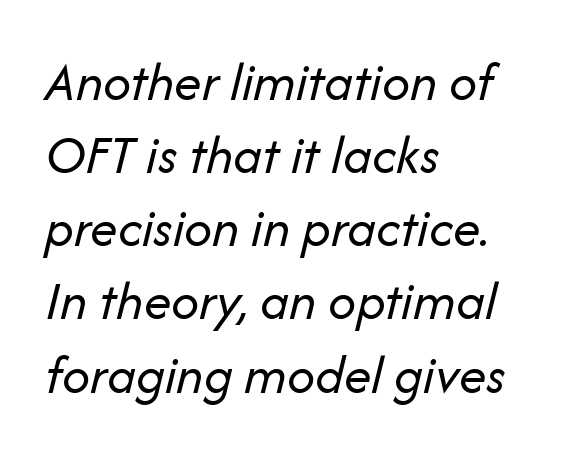
Every row of glyphs begins at an identical x-position on the left. Evenly set lines give the paragraph a standard silhouette. There is no visible air inserted between adjacent glyphs. The area under the type is left untouched. No chunkiness to these letters — they're not bold.
